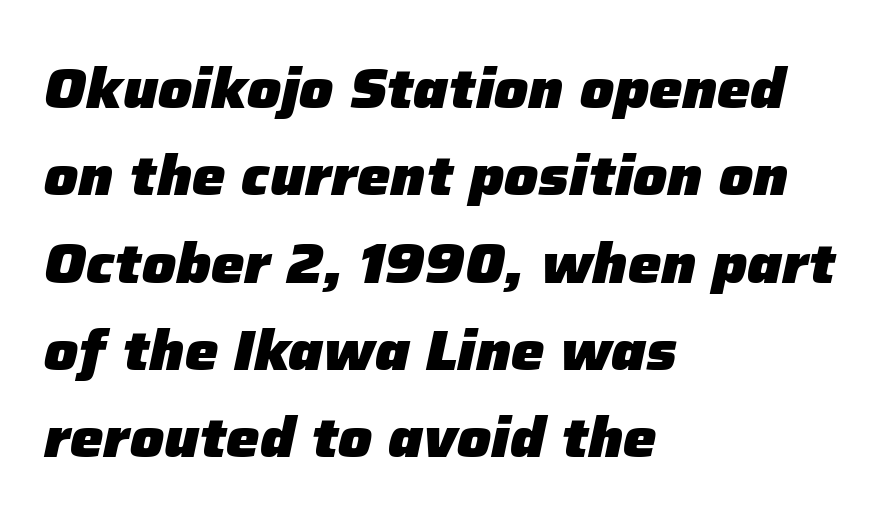
{"italic": "yes", "lean": "right", "slant_degrees": 12, "bold": "yes", "weight": "heavy", "width": "normal", "stroke_contrast": "low", "x_height": "medium", "monospaced": "no", "underline": "no", "align": "left", "line_spacing": "normal", "line_spacing_ratio": 1.56, "letter_spacing": "normal", "letter_spacing_em": 0.0, "glyph_px": 56}
